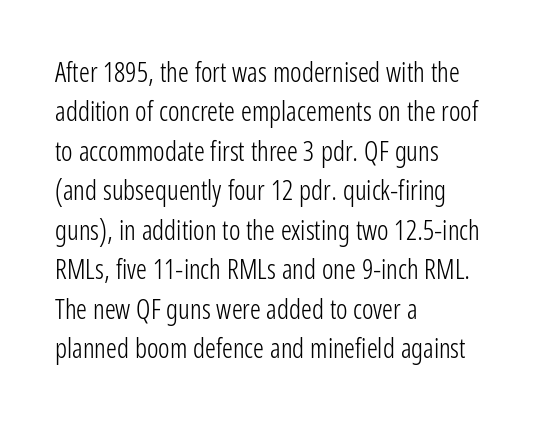
Q: Is the text bold? A: No.
Q: Is the text italic (slanted)? A: No, it is upright.
Q: Is the text underlined? A: No.
Q: How is the paragraph aligned? A: Left-aligned.
Q: Is the spacing between letters normal or unusually wide? A: Normal.
Q: Is the spacing between lines tight, normal or loose? A: Normal.
